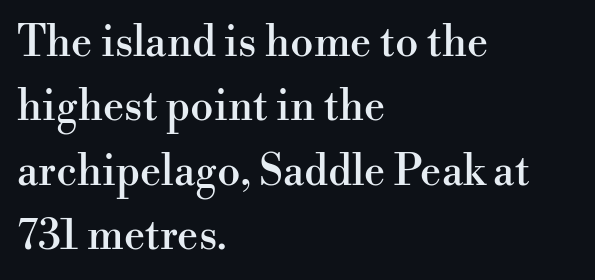
If you drew a ruler down the left edge, every line would touch it. This sample uses plain, unmodified letter spacing. Character widths vary here, with narrow letters taking less room than wide ones. Horizontal bands of white between lines are of average thickness. Underlining? Definitely not there.
